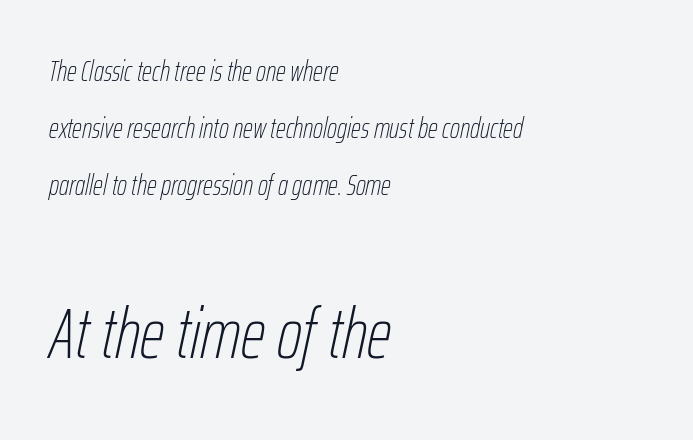
Q: Is the text bold? A: No.
Q: Is the text italic (slanted)? A: Yes, it leans right by about 12 degrees.
Q: Is the text underlined? A: No.
Q: How is the paragraph aligned? A: Left-aligned.
Q: Is the spacing between letters normal or unusually wide? A: Normal.
Q: Is the spacing between lines tight, normal or loose? A: Loose.
Q: Which block of text is set in a larger size, the first (top) or the second (bottom)? A: The second (bottom) one.
Q: Width (condensed, normal, or wide)? A: Condensed.
Q: Stroke contrast? A: Low.
Q: x-height? A: Medium.
Q: Monospaced? A: No.
